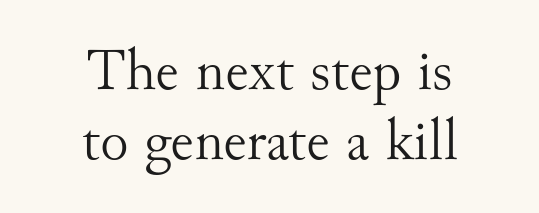
The font is comparable to plain body text, perhaps lighter. The compositor balanced each line on the midline. The text was rendered using a seriffed face with decorative stroke endings. You could not count columns in this text — the font is proportionally spaced. Standard letterfit; no display-style spreading of the glyphs. The string is rendered with underlining switched off.
